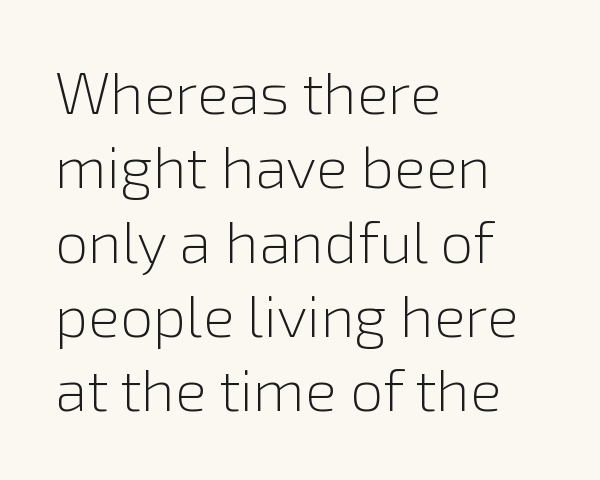
The image shows 59 px light sans-serif type, upright; set left-aligned, normal line spacing (1.26x), normal letter spacing, not underlined; a medium x-height.
